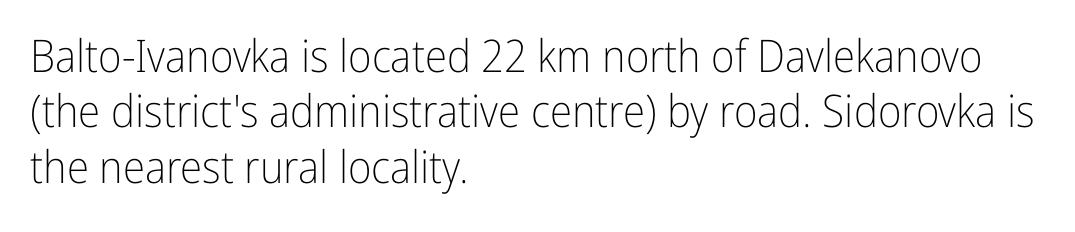
The weight would be labelled regular, book, light, or lighter still. Nobody touched the tracking dial on this one. Note the varied advance widths — an 'i' is clearly narrower than an 'm'. The type family on display is of the sans-serif kind. The foot of each line stays bare and open. This sample uses an upright cut, with every glyph sitting square on the baseline.
